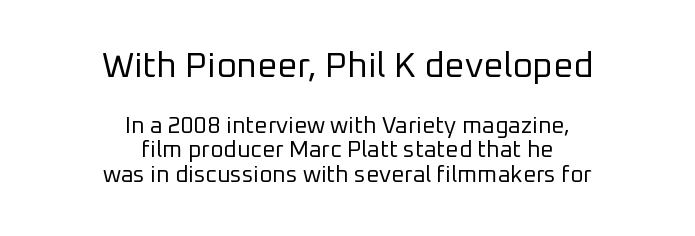
The image shows 35 px regular-weight sans-serif type, upright; set centered, tight line spacing (1.06x), normal letter spacing, not underlined; the first (top) block is 1.52x larger; low stroke contrast and a medium x-height.
